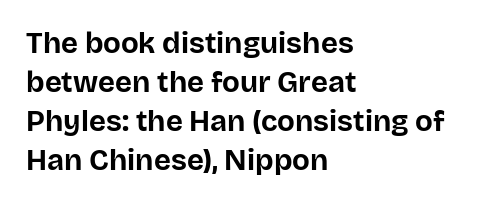
Q: Is the text bold? A: Yes.
Q: Is the text italic (slanted)? A: No, it is upright.
Q: Is the typeface a serif or a sans-serif typeface? A: Sans-serif.
Q: Is the text underlined? A: No.
Q: How is the paragraph aligned? A: Left-aligned.
Q: Is the spacing between letters normal or unusually wide? A: Normal.
Q: Is the spacing between lines tight, normal or loose? A: Normal.
Q: Width (condensed, normal, or wide)? A: Normal.
Q: Stroke contrast? A: Low.
Q: x-height? A: Large.
Q: Monospaced? A: No.
